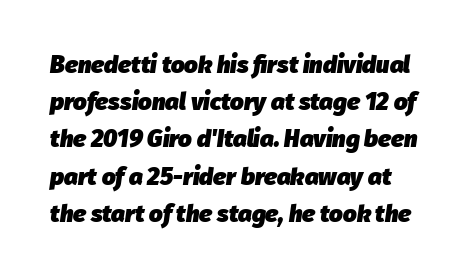
Spacing between characters is what you'd get straight out of the box. Plenty of ink on the page — the face is bold. A clean baseline with only descenders dipping below it. Emphasis-style slanted type is in use. A typesetter would call this leading conventional body-copy spacing.
